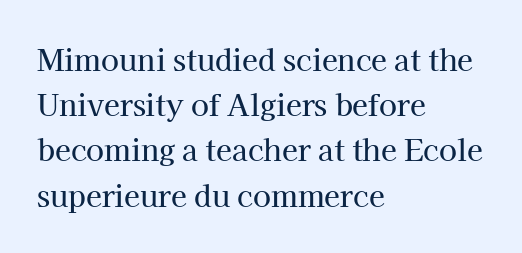
The image shows 29 px serif type, upright; set left-aligned, normal line spacing (1.56x), normal letter spacing, not underlined; high stroke contrast and a medium x-height.
